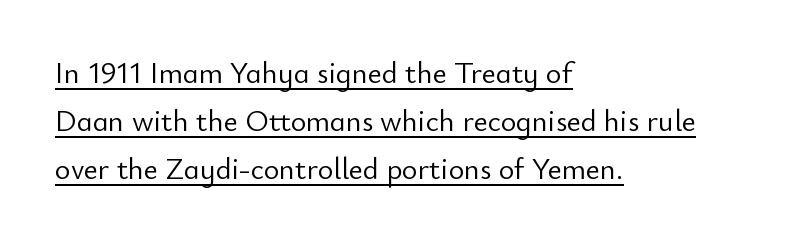
The image shows 30 px light sans-serif type, upright; set left-aligned, normal line spacing (1.6x), normal letter spacing, underlined; low stroke contrast and a small x-height.
